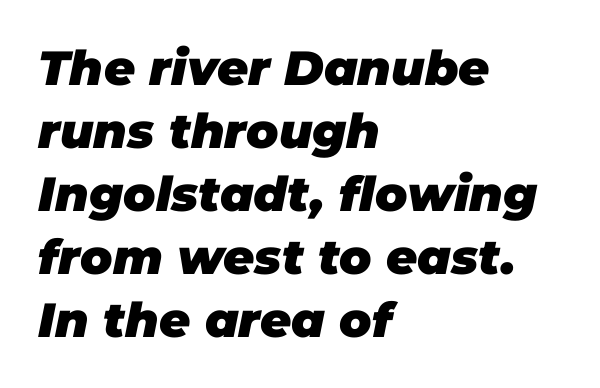
{"italic": "yes", "lean": "right", "slant_degrees": 11, "bold": "yes", "weight": "heavy", "width": "normal", "stroke_contrast": "low", "x_height": "large", "monospaced": "no", "underline": "no", "align": "left", "line_spacing": "normal", "line_spacing_ratio": 1.31, "letter_spacing": "normal", "letter_spacing_em": 0.0, "glyph_px": 48}
